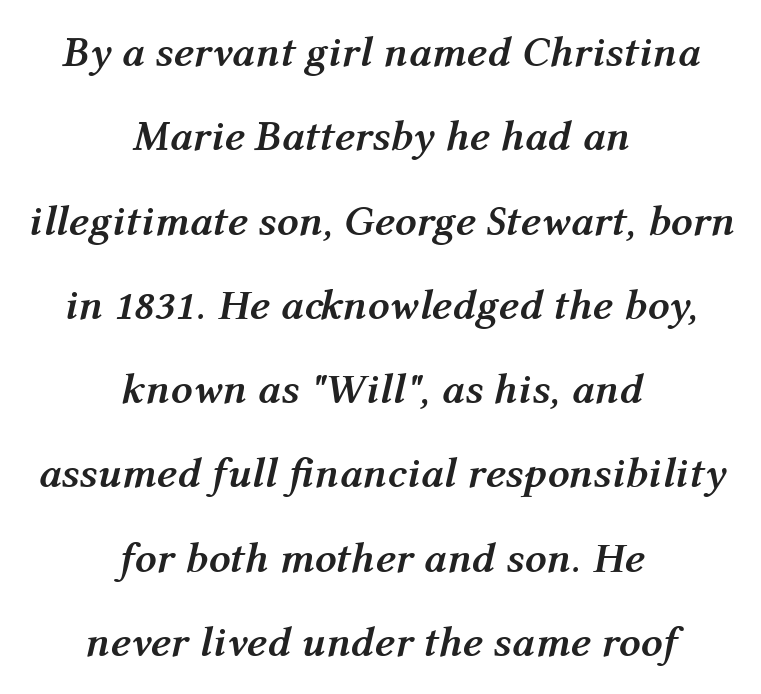
The image shows 43 px semibold type, italic (leaning right); set centered, loose line spacing (1.96x), normal letter spacing, not underlined; medium stroke contrast and a medium x-height.
